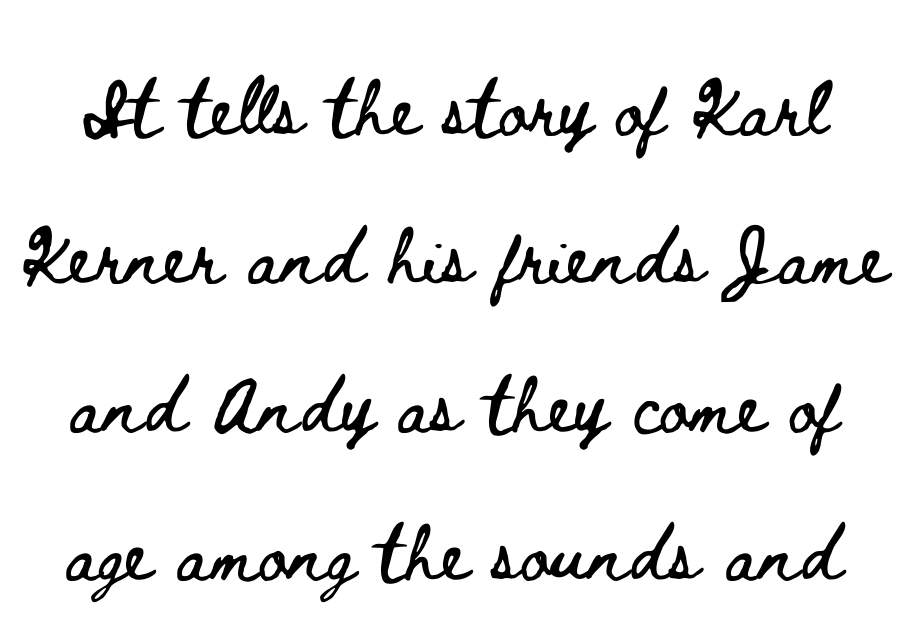
The image shows 71 px wide type; set loose line spacing (2.09x), normal letter spacing, not underlined; low stroke contrast and a small x-height.
